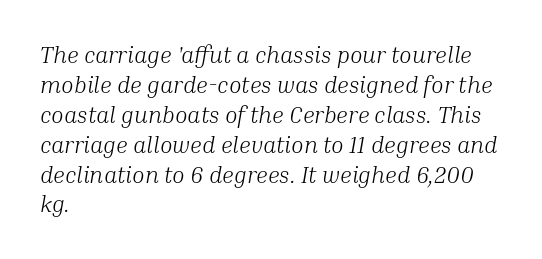
Slanted lettering throughout. The string is rendered with underlining switched off. Tracking here is standard; glyphs follow each other at the usual distance. The typesetting does not lean heavy: it is not bold.
